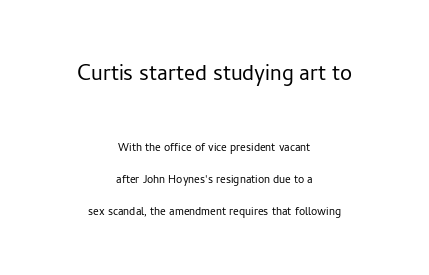
The image shows 27 px text type, upright; set centered, loose line spacing (2.28x), normal letter spacing, not underlined; the first (top) block is 1.93x larger.
